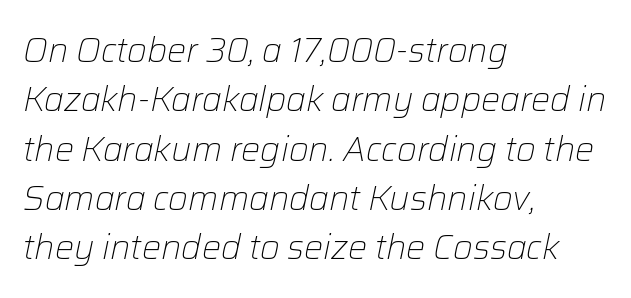
The face used here is proportionally spaced, like ordinary book or web type. Weight class: somewhere from thin through regular. Tracking value appears to be zero — textbook default spacing. The compositor pushed each line to the left boundary. This block has exactly the height ordinary leading produces.
